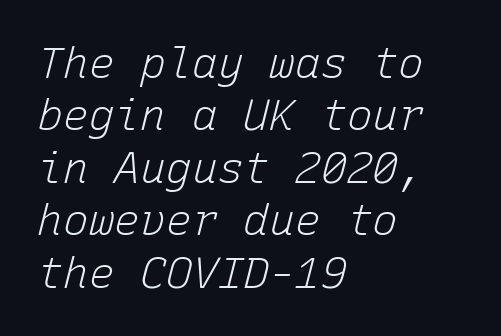
Students, note that the glyphs here touch the page at normal intervals. The gap between lines stays unmarked. The font is comparable to plain body text, perhaps lighter. Think of a typewriter: that constant character pitch is what you see here. Horizontally, the lines are justified to the leading edge only. Observe the lean: these are italic letterforms.
